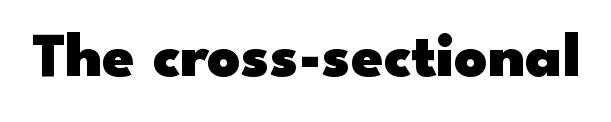
{"serif": "no", "italic": "no", "bold": "yes", "weight": "heavy", "width": "wide", "stroke_contrast": "low", "x_height": "small", "monospaced": "no", "underline": "no", "letter_spacing": "normal", "letter_spacing_em": 0.0, "glyph_px": 64}
